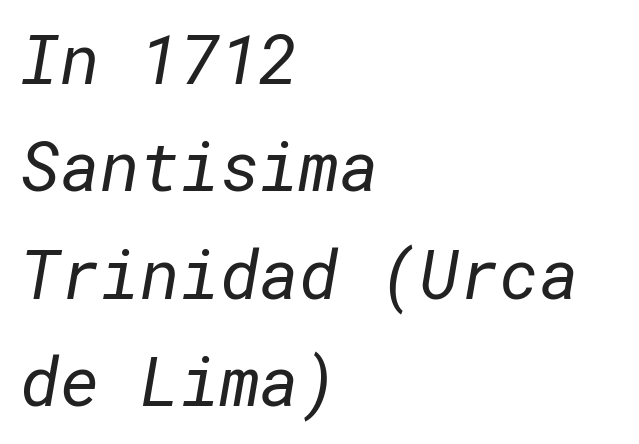
Q: Is the text bold? A: No.
Q: Is the typeface a serif or a sans-serif typeface? A: Sans-serif.
Q: Is the text underlined? A: No.
Q: How is the paragraph aligned? A: Left-aligned.
Q: Is the spacing between letters normal or unusually wide? A: Normal.
Q: Is the spacing between lines tight, normal or loose? A: Normal.
Q: Width (condensed, normal, or wide)? A: Normal.
Q: Stroke contrast? A: Low.
Q: x-height? A: Medium.
